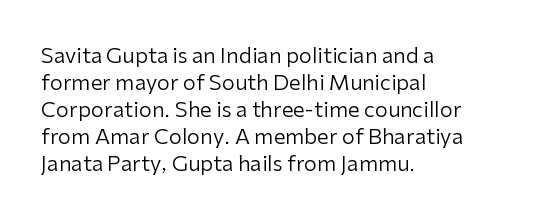
These lines keep a tight, regular rhythm from letter to letter. The rows are spaced the way most documents space them. Nothing heavy about these letters — not bold at all. A roman cut, with each character standing at attention. Check under the words: just untouched page. All the whitespace from short lines collects on the right.
